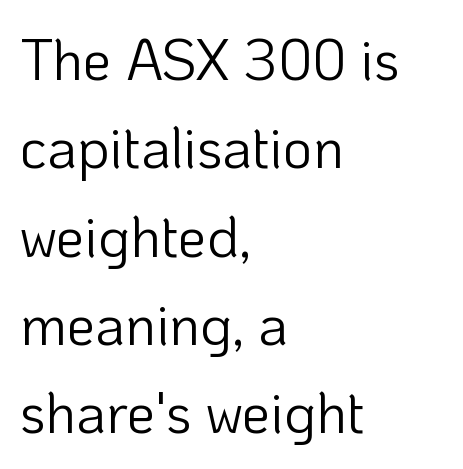
{"serif": "no", "italic": "no", "bold": "no", "weight": "light", "width": "normal", "stroke_contrast": "low", "x_height": "medium", "monospaced": "no", "underline": "no", "align": "left", "line_spacing": "normal", "line_spacing_ratio": 1.55, "letter_spacing": "normal", "letter_spacing_em": 0.0, "glyph_px": 57}
